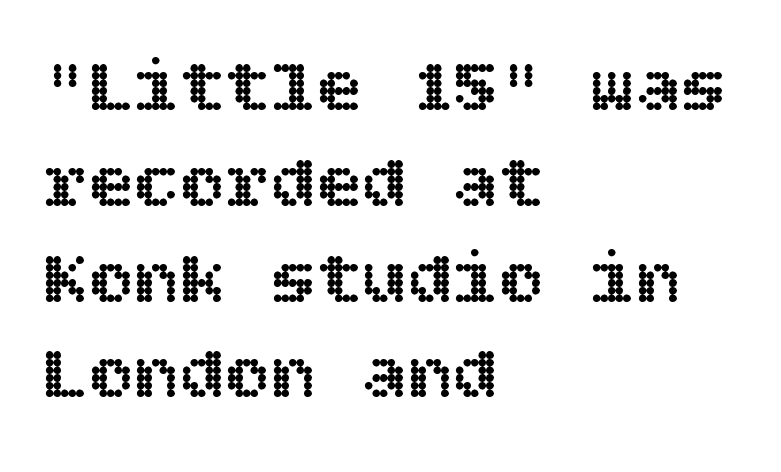
{"italic": "no", "width": "normal", "x_height": "large", "underline": "no", "align": "left", "line_spacing": "normal", "line_spacing_ratio": 1.26, "letter_spacing": "normal", "letter_spacing_em": 0.0, "glyph_px": 76}
